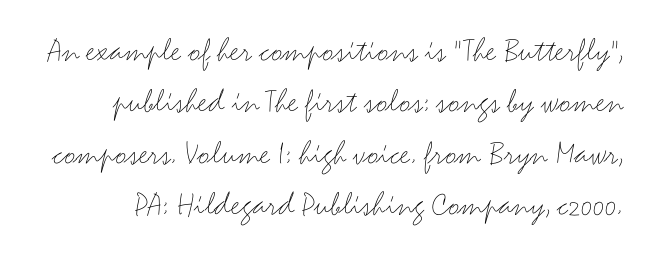
{"serif": "no", "bold": "no", "weight": "thin", "width": "wide", "stroke_contrast": "medium", "x_height": "small", "monospaced": "no", "underline": "no", "line_spacing": "normal", "line_spacing_ratio": 1.47, "letter_spacing": "normal", "letter_spacing_em": 0.0, "glyph_px": 35}
